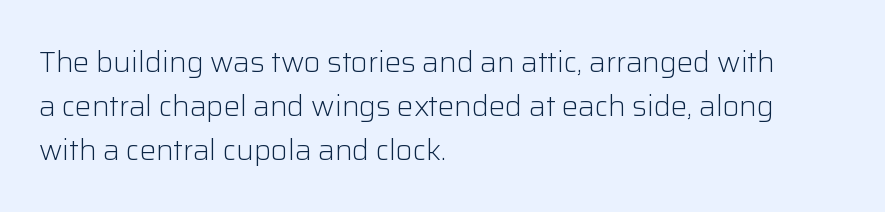
{"serif": "no", "italic": "no", "bold": "no", "weight": "light", "width": "normal", "stroke_contrast": "low", "x_height": "medium", "monospaced": "no", "underline": "no", "align": "left", "line_spacing": "normal", "line_spacing_ratio": 1.51, "letter_spacing": "normal", "letter_spacing_em": 0.0, "glyph_px": 29}
